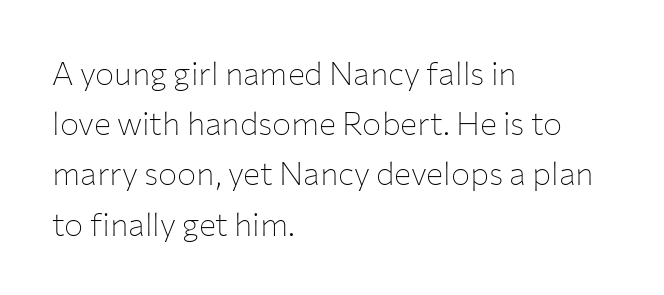
{"serif": "no", "italic": "no", "bold": "no", "weight": "thin", "width": "normal", "stroke_contrast": "low", "x_height": "medium", "monospaced": "no", "underline": "no", "align": "left", "line_spacing": "normal", "line_spacing_ratio": 1.57, "letter_spacing": "normal", "letter_spacing_em": 0.0, "glyph_px": 32}
